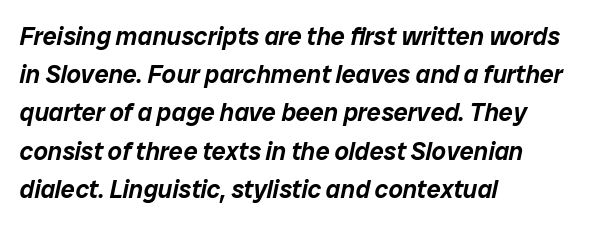
Italic: yes, the glyphs are oblique. The block of text has a typical density, with ordinary space between rows. Has an underline been added? It has not. Caption: multi-line text, flush left, ragged right.
